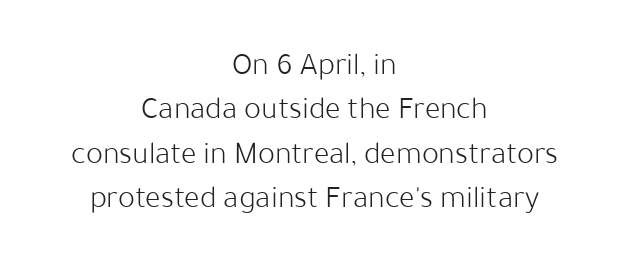
{"serif": "no", "italic": "no", "bold": "no", "weight": "light", "width": "normal", "stroke_contrast": "low", "x_height": "medium", "monospaced": "no", "underline": "no", "align": "center", "line_spacing": "normal", "line_spacing_ratio": 1.39, "letter_spacing": "normal", "letter_spacing_em": 0.0, "glyph_px": 32}
